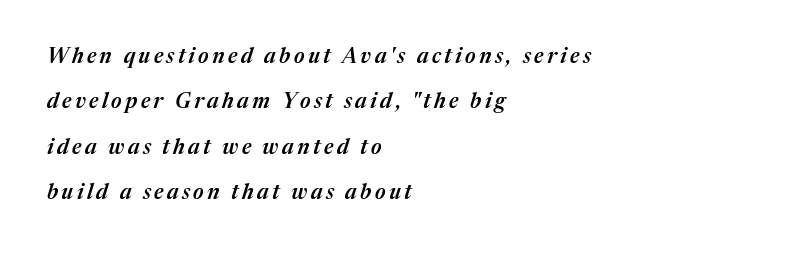
The characters look somewhat weighty, a semibold short of true bold. Descenders are the only things crossing below the line. Typeset ragged right — the left edge is the straight one. Vertically, the passage feels expansive, rows floating well apart. Is the type slanted? Yes — the strokes lean at a clear angle.
